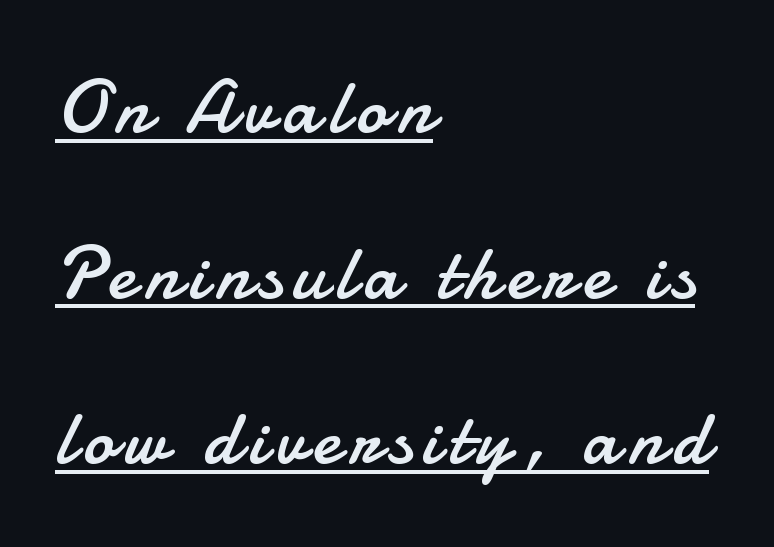
Q: Is the text bold? A: No.
Q: Is the text italic (slanted)? A: Yes.
Q: Is the typeface a serif or a sans-serif typeface? A: Sans-serif.
Q: Is the text underlined? A: Yes.
Q: How is the paragraph aligned? A: Left-aligned.
Q: Is the spacing between lines tight, normal or loose? A: Loose.
Q: Width (condensed, normal, or wide)? A: Normal.
Q: Stroke contrast? A: Low.
Q: x-height? A: Small.
Q: Monospaced? A: No.
